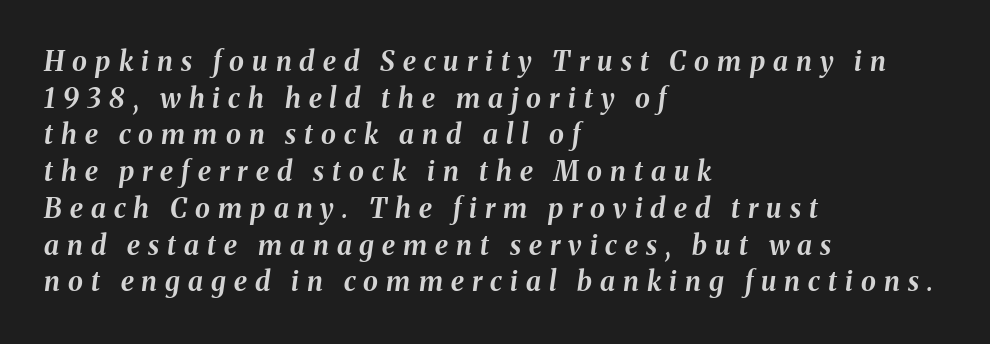
The image shows 27 px bold type, italic (leaning right); set left-aligned, normal line spacing (1.36x), unusually wide letter spacing (+0.3 em), not underlined.
